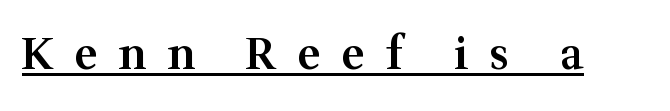
The image shows 44 px semibold serif type, upright; set unusually wide letter spacing (+0.48 em), underlined; medium stroke contrast and a medium x-height.
